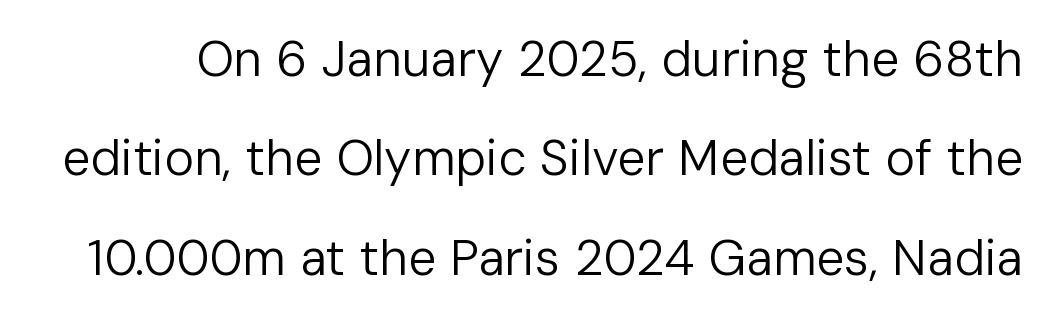
Q: Is the text bold? A: No.
Q: Is the text italic (slanted)? A: No, it is upright.
Q: Is the typeface a serif or a sans-serif typeface? A: Sans-serif.
Q: Is the text underlined? A: No.
Q: Is the spacing between letters normal or unusually wide? A: Normal.
Q: Is the spacing between lines tight, normal or loose? A: Loose.
Q: Width (condensed, normal, or wide)? A: Normal.
Q: Stroke contrast? A: Low.
Q: x-height? A: Medium.
Q: Monospaced? A: No.
